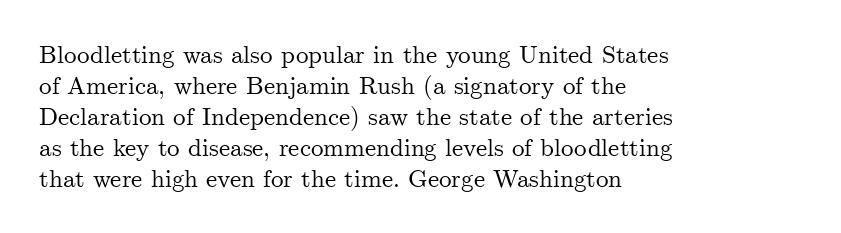
Q: Is the text italic (slanted)? A: No, it is upright.
Q: Is the text underlined? A: No.
Q: How is the paragraph aligned? A: Left-aligned.
Q: Is the spacing between letters normal or unusually wide? A: Normal.
